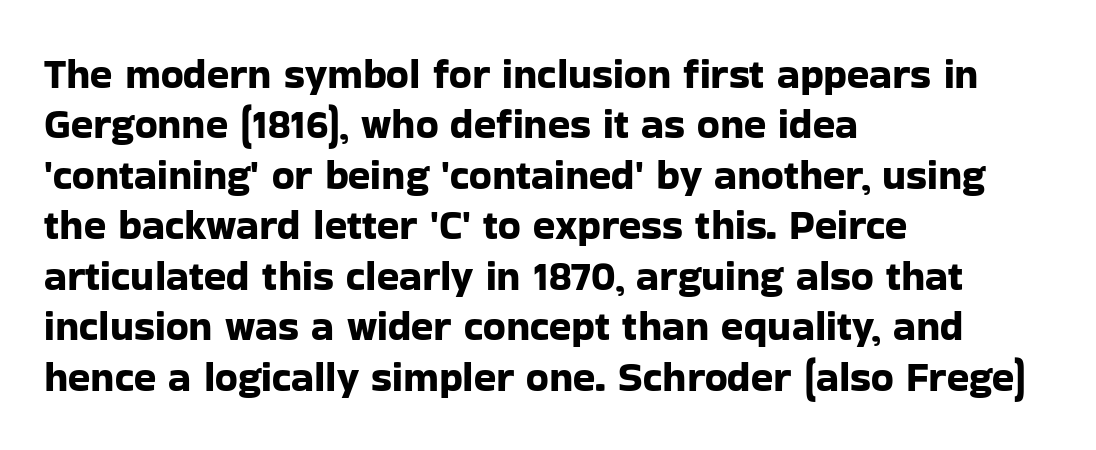
The image shows 41 px sans-serif type, upright; set left-aligned, line spacing 1.23x, normal letter spacing, not underlined; low stroke contrast and a medium x-height.
